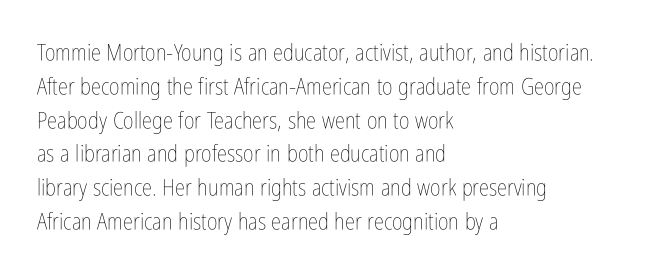
Q: Is the text bold? A: No.
Q: Is the text italic (slanted)? A: No, it is upright.
Q: Is the text underlined? A: No.
Q: How is the paragraph aligned? A: Left-aligned.
Q: Is the spacing between letters normal or unusually wide? A: Normal.
Q: Is the spacing between lines tight, normal or loose? A: Normal.
